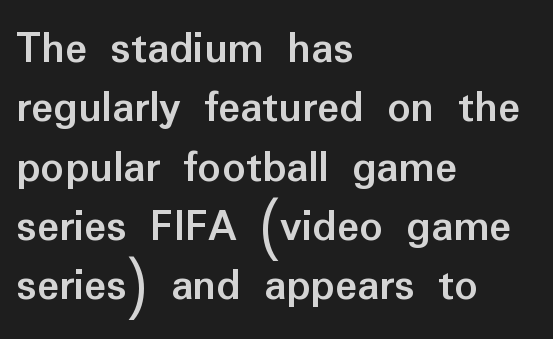
{"serif": "no", "italic": "no", "bold": "yes", "weight": "semibold", "width": "normal", "stroke_contrast": "low", "x_height": "medium", "monospaced": "no", "underline": "no", "align": "left", "line_spacing": "normal", "line_spacing_ratio": 1.29, "letter_spacing": "normal", "letter_spacing_em": 0.0, "glyph_px": 46}
